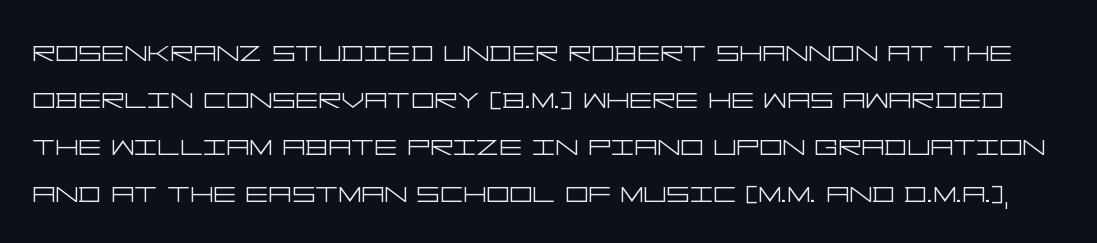
{"serif": "no", "italic": "no", "bold": "no", "weight": "light", "width": "wide", "stroke_contrast": "low", "x_height": "large", "underline": "no", "line_spacing": "normal", "line_spacing_ratio": 1.31, "letter_spacing": "normal", "letter_spacing_em": 0.0, "glyph_px": 36}
